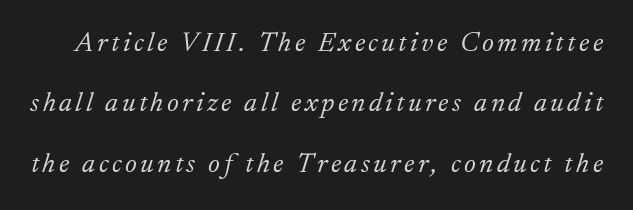
{"serif": "yes", "italic": "yes", "lean": "right", "slant_degrees": 17, "bold": "no", "weight": "light", "width": "normal", "stroke_contrast": "low", "x_height": "small", "monospaced": "no", "underline": "no", "line_spacing": "loose", "line_spacing_ratio": 2.16, "glyph_px": 28}
